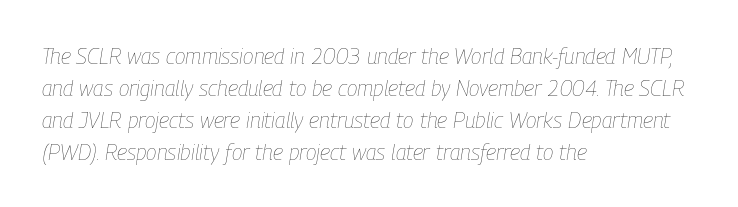
The image shows 22 px text type, italic (leaning right); set left-aligned, normal line spacing (1.45x), normal letter spacing, not underlined.
